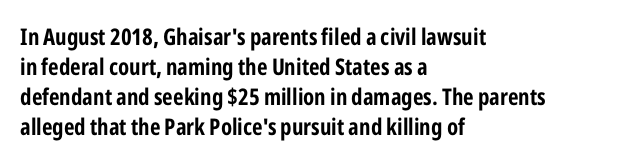
The image shows 23 px bold type, upright; set left-aligned, normal line spacing (1.31x), normal letter spacing, not underlined.
